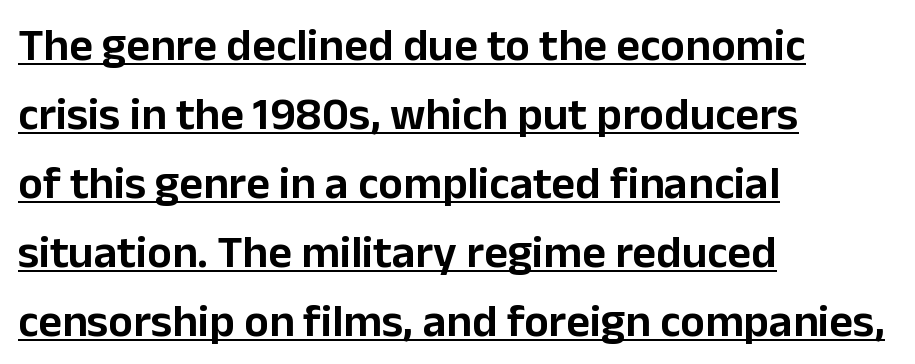
{"serif": "no", "italic": "no", "width": "normal", "stroke_contrast": "low", "x_height": "medium", "monospaced": "no", "underline": "yes", "align": "left", "line_spacing": "normal", "line_spacing_ratio": 1.5, "letter_spacing": "normal", "letter_spacing_em": 0.0, "glyph_px": 46}
